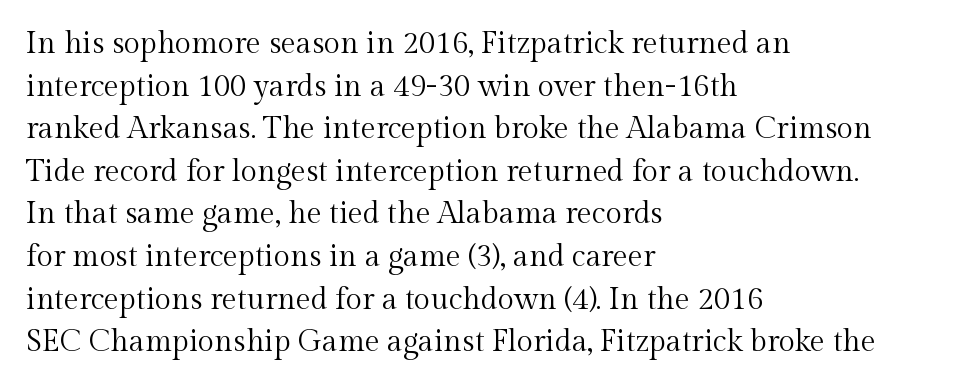
The image shows 30 px regular-weight serif type, upright; set left-aligned, normal line spacing (1.42x), normal letter spacing, not underlined; a medium x-height.
